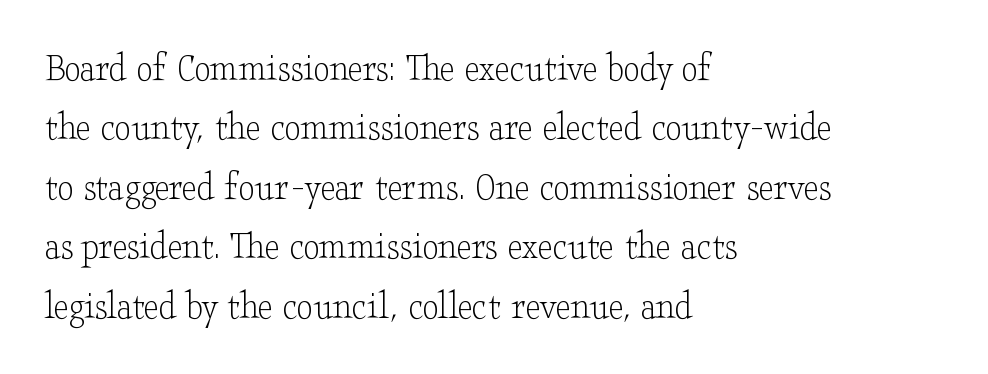
Q: Is the text bold? A: No.
Q: Is the text italic (slanted)? A: No, it is upright.
Q: Is the typeface a serif or a sans-serif typeface? A: Serif.
Q: Is the text underlined? A: No.
Q: How is the paragraph aligned? A: Left-aligned.
Q: Is the spacing between letters normal or unusually wide? A: Normal.
Q: Is the spacing between lines tight, normal or loose? A: Normal.
Q: Width (condensed, normal, or wide)? A: Wide.
Q: Stroke contrast? A: Low.
Q: x-height? A: Small.
Q: Monospaced? A: No.
